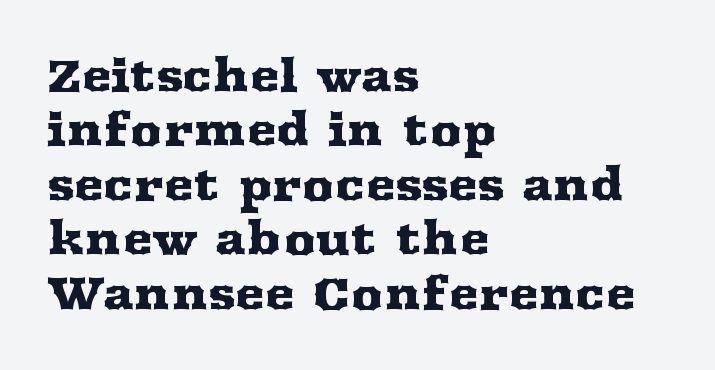
The type sits square on the baseline with zero lean. A typesetter would label this face a serif. These lines are set flush left with a ragged right edge. The letters advance in unequal steps, a hallmark of proportional type. This rendering leaves character spacing at its baseline value.
